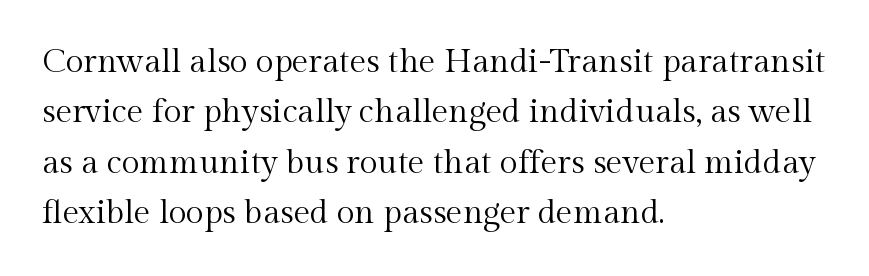
Q: Is the text bold? A: No.
Q: Is the text italic (slanted)? A: No, it is upright.
Q: Is the typeface a serif or a sans-serif typeface? A: Serif.
Q: Is the text underlined? A: No.
Q: How is the paragraph aligned? A: Left-aligned.
Q: Is the spacing between letters normal or unusually wide? A: Normal.
Q: Is the spacing between lines tight, normal or loose? A: Normal.
Q: Width (condensed, normal, or wide)? A: Normal.
Q: x-height? A: Medium.
Q: Monospaced? A: No.
